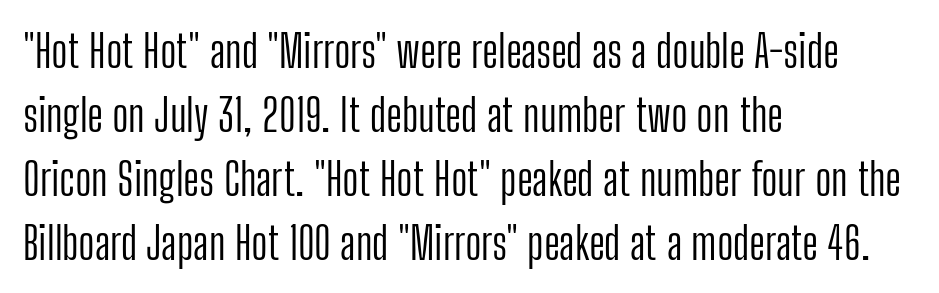
{"serif": "no", "italic": "no", "bold": "no", "weight": "light", "width": "condensed", "stroke_contrast": "low", "x_height": "medium", "monospaced": "no", "underline": "no", "align": "left", "line_spacing": "normal", "line_spacing_ratio": 1.42, "letter_spacing": "normal", "letter_spacing_em": 0.0, "glyph_px": 45}
